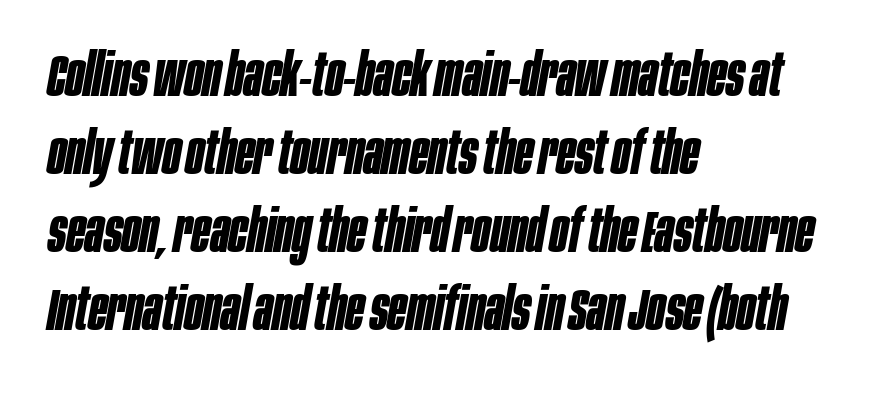
The image shows 60 px bold, condensed type, italic (leaning right); set left-aligned, normal line spacing (1.3x), normal letter spacing, not underlined; low stroke contrast and a large x-height.
